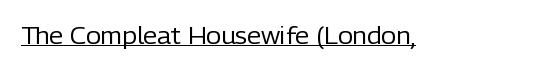
The image shows 23 px text type, upright; set normal letter spacing, underlined.
